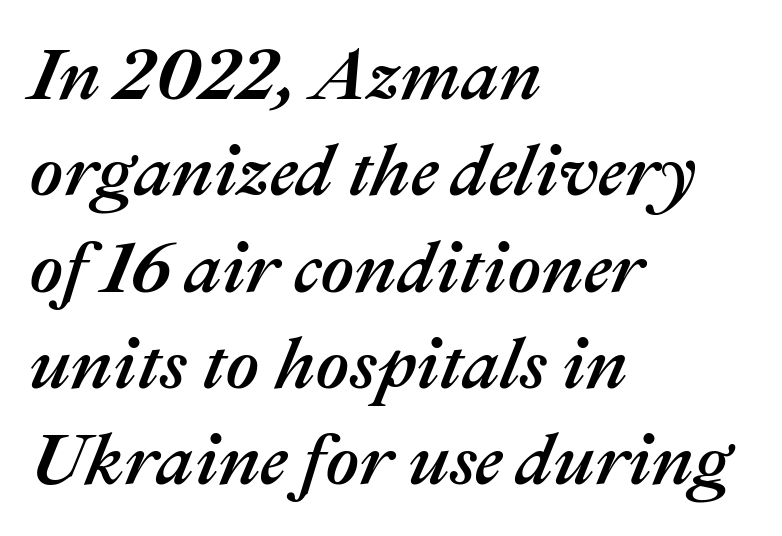
{"italic": "yes", "lean": "right", "slant_degrees": 22, "width": "normal", "stroke_contrast": "medium", "x_height": "medium", "monospaced": "no", "underline": "no", "align": "left", "line_spacing": "normal", "line_spacing_ratio": 1.32, "letter_spacing": "normal", "letter_spacing_em": 0.0, "glyph_px": 73}
